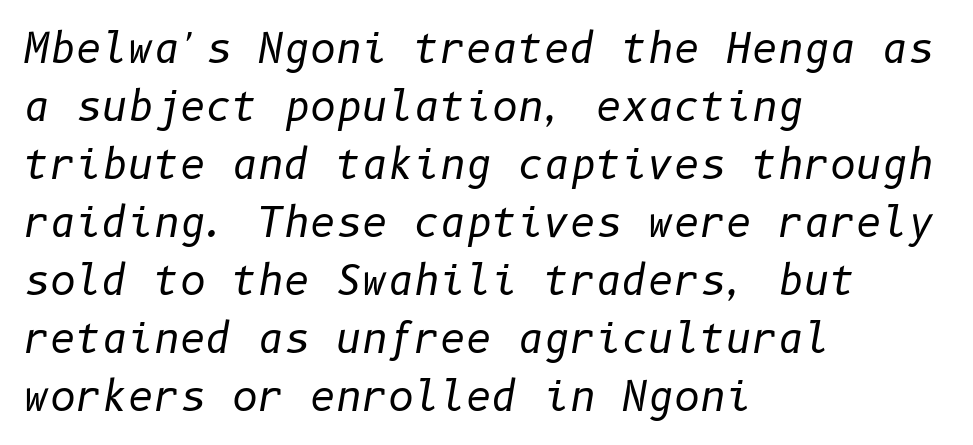
The image shows 40 px regular-weight type, italic (leaning right); set left-aligned, normal line spacing (1.45x), normal letter spacing, not underlined; low stroke contrast and a medium x-height.
